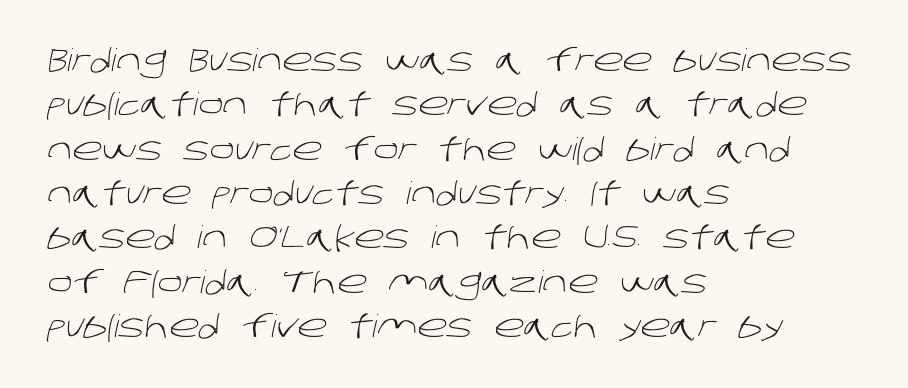
Q: Is the text bold? A: No.
Q: Is the typeface a serif or a sans-serif typeface? A: Sans-serif.
Q: Is the text underlined? A: No.
Q: How is the paragraph aligned? A: Left-aligned.
Q: Is the spacing between letters normal or unusually wide? A: Normal.
Q: Is the spacing between lines tight, normal or loose? A: Normal.
Q: Width (condensed, normal, or wide)? A: Normal.
Q: Stroke contrast? A: Low.
Q: x-height? A: Large.
Q: Monospaced? A: No.
